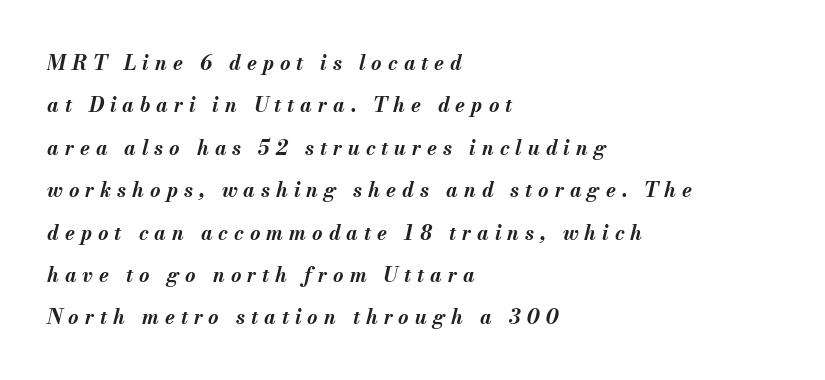
{"italic": "yes", "lean": "right", "slant_degrees": 13, "bold": "yes", "underline": "no", "align": "left", "line_spacing": "loose", "line_spacing_ratio": 2.12, "letter_spacing": "wide", "letter_spacing_em": 0.3, "glyph_px": 20}
